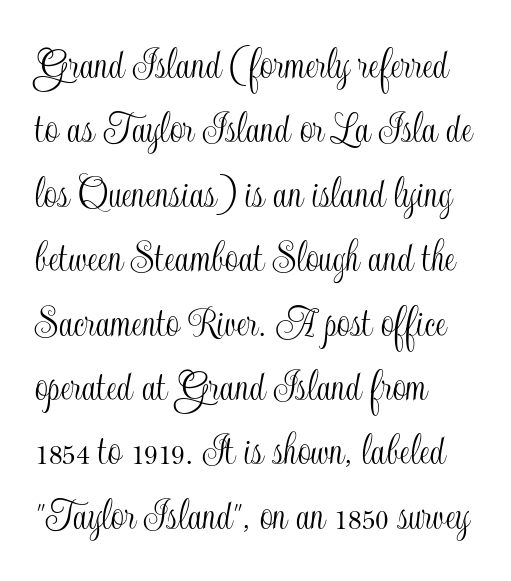
{"width": "condensed", "x_height": "small", "monospaced": "no", "underline": "no", "align": "left", "line_spacing": "normal", "line_spacing_ratio": 1.37, "letter_spacing": "normal", "letter_spacing_em": 0.0, "glyph_px": 47}
